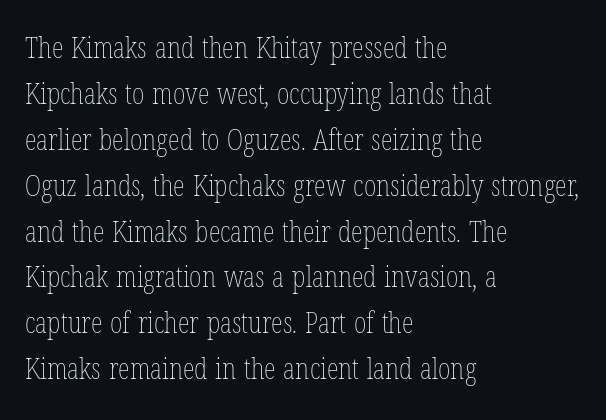
{"italic": "no", "bold": "no", "weight": "thin", "width": "condensed", "stroke_contrast": "low", "x_height": "medium", "monospaced": "no", "underline": "no", "align": "left", "line_spacing": "normal", "line_spacing_ratio": 1.53, "letter_spacing": "normal", "letter_spacing_em": 0.0, "glyph_px": 30}
